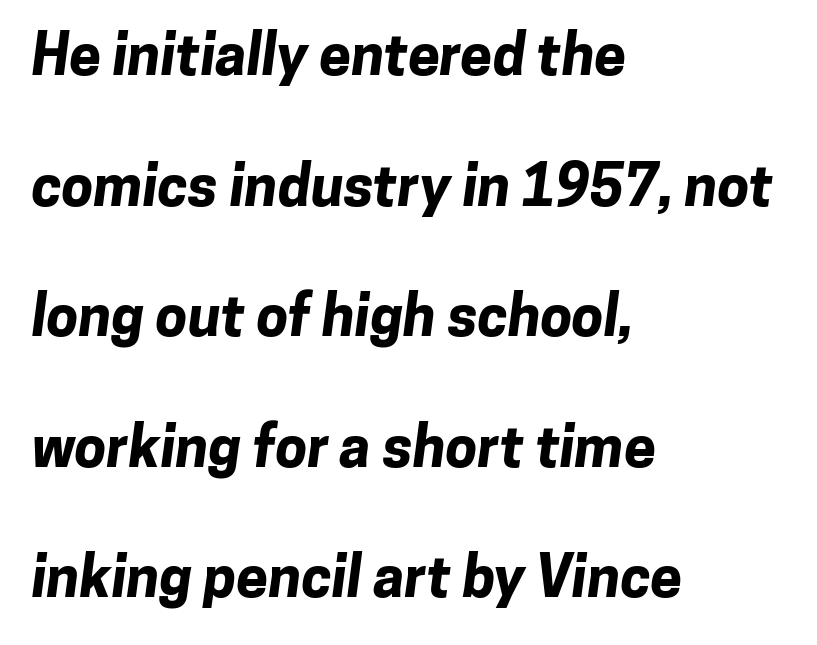
Q: Is the text bold? A: Yes.
Q: Is the typeface a serif or a sans-serif typeface? A: Sans-serif.
Q: Is the text underlined? A: No.
Q: How is the paragraph aligned? A: Left-aligned.
Q: Is the spacing between letters normal or unusually wide? A: Normal.
Q: Is the spacing between lines tight, normal or loose? A: Loose.
Q: Width (condensed, normal, or wide)? A: Normal.
Q: Stroke contrast? A: Low.
Q: x-height? A: Medium.
Q: Monospaced? A: No.
